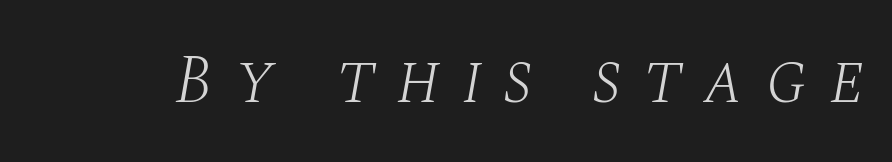
Q: Is the text bold? A: No.
Q: Is the text italic (slanted)? A: Yes, it leans right by about 10 degrees.
Q: Is the typeface a serif or a sans-serif typeface? A: Serif.
Q: Is the text underlined? A: No.
Q: Is the spacing between letters normal or unusually wide? A: Unusually wide.
Q: Width (condensed, normal, or wide)? A: Normal.
Q: Stroke contrast? A: Medium.
Q: x-height? A: Large.
Q: Monospaced? A: No.
